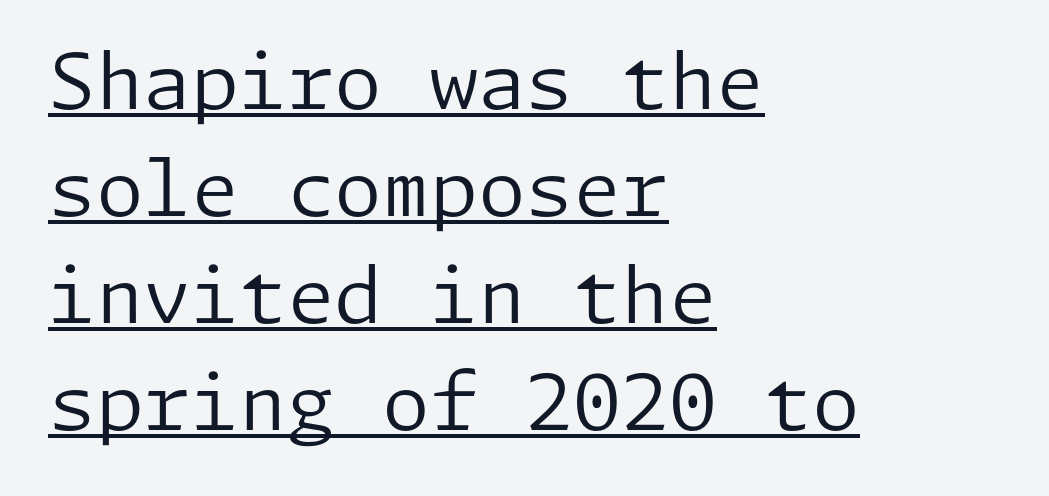
Q: Is the text bold? A: No.
Q: Is the text italic (slanted)? A: No, it is upright.
Q: Is the typeface a serif or a sans-serif typeface? A: Sans-serif.
Q: Is the text underlined? A: Yes.
Q: How is the paragraph aligned? A: Left-aligned.
Q: Is the spacing between letters normal or unusually wide? A: Normal.
Q: Is the spacing between lines tight, normal or loose? A: Normal.
Q: Width (condensed, normal, or wide)? A: Normal.
Q: Stroke contrast? A: Low.
Q: x-height? A: Medium.
